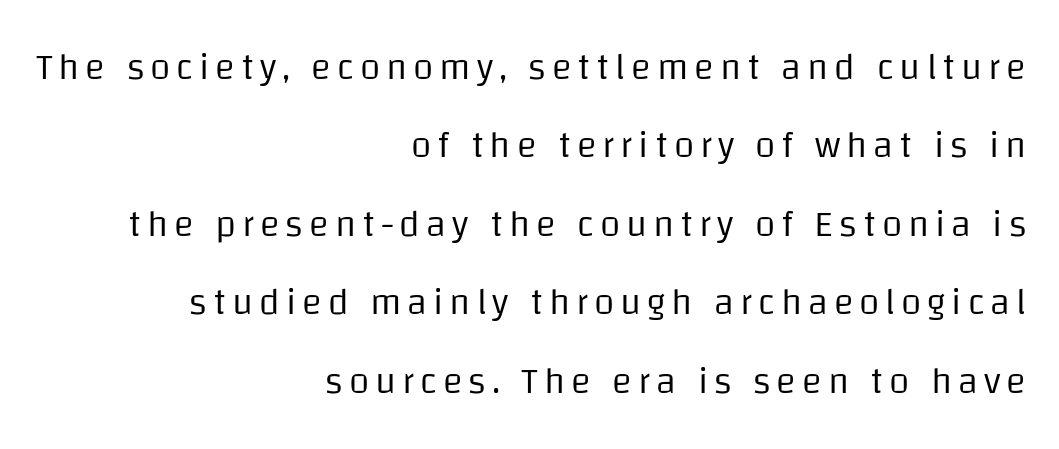
{"serif": "no", "italic": "no", "bold": "no", "weight": "regular", "width": "normal", "stroke_contrast": "low", "x_height": "large", "monospaced": "no", "underline": "no", "align": "right", "line_spacing": "loose", "line_spacing_ratio": 2.12, "glyph_px": 37}
